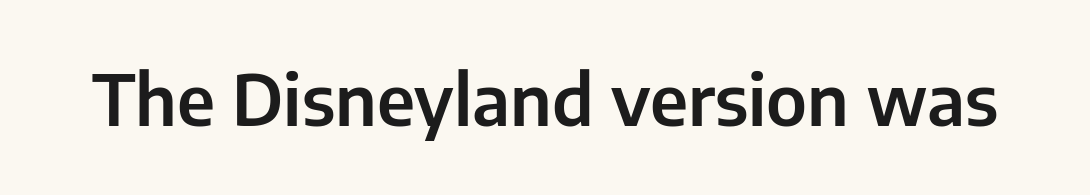
Q: Is the text italic (slanted)? A: No, it is upright.
Q: Is the typeface a serif or a sans-serif typeface? A: Sans-serif.
Q: Is the text underlined? A: No.
Q: Is the spacing between letters normal or unusually wide? A: Normal.
Q: Width (condensed, normal, or wide)? A: Normal.
Q: Stroke contrast? A: Low.
Q: x-height? A: Medium.
Q: Monospaced? A: No.
